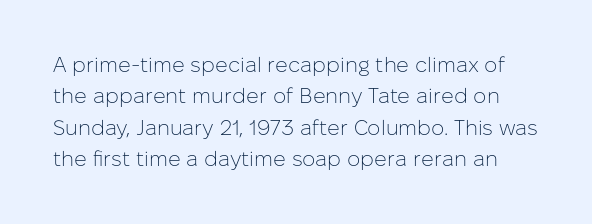
You could call the tracking neutral — neither tight nor loose. Regarding leading, the lines here are spaced in the standard way. Decoration check: the copy has no underline. Quick note: not italic, upright. Letters have the restrained weight of plain body copy at most.
